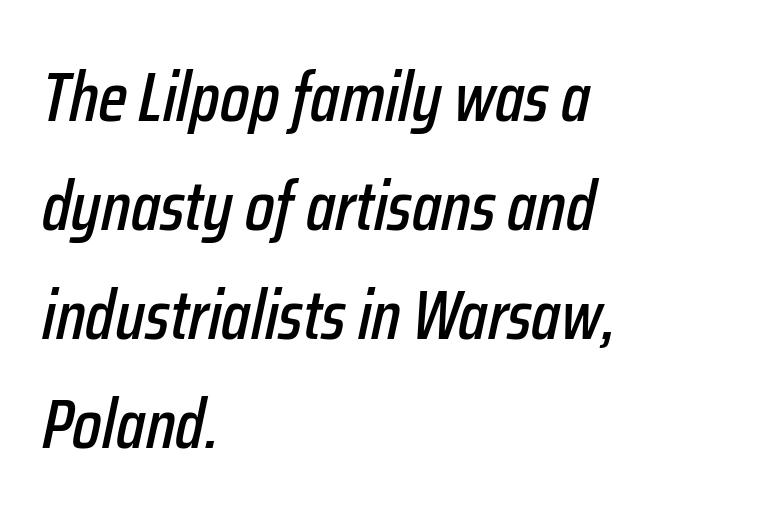
Layout note: lines flush left. The text carries the slant typical of an italic or oblique font. Successive baselines arrive at the customary interval. Letter spacing: default. The baseline area is clear. Do the characters align in a grid? No, the font is proportional.
